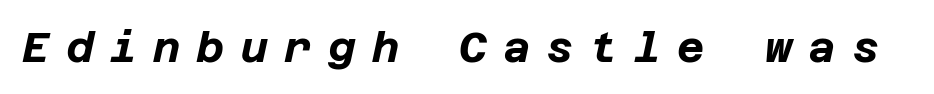
The image shows 42 px bold type, italic (leaning right); set unusually wide letter spacing (+0.39 em), not underlined; low stroke contrast and a large x-height.
